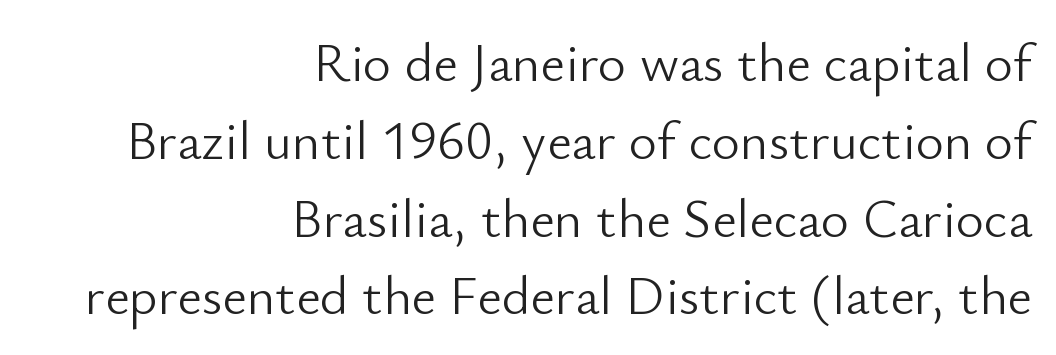
The face used here is a sans, in the tradition of grotesques and geometrics. Is this a fixed-width face? No — the glyphs have proportional, varying widths. Just letters on the line, the space beneath them empty. Reading down the block, your eye finds every line finishing at a fixed right position. Caption: standard tracking, unaltered.
